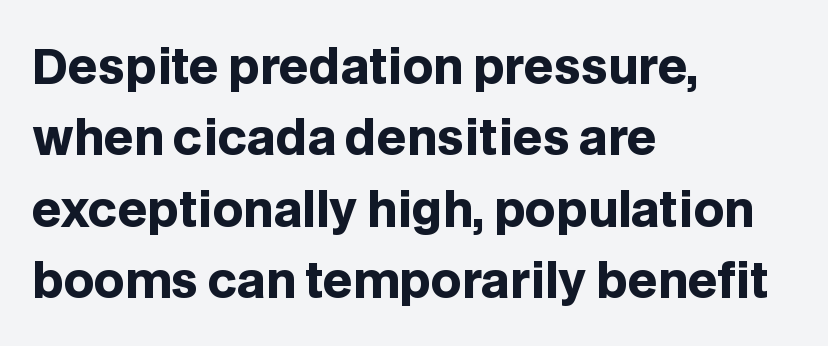
The image shows 47 px heavy sans-serif type, upright; set left-aligned, normal line spacing (1.52x), normal letter spacing, not underlined; low stroke contrast and a large x-height.
